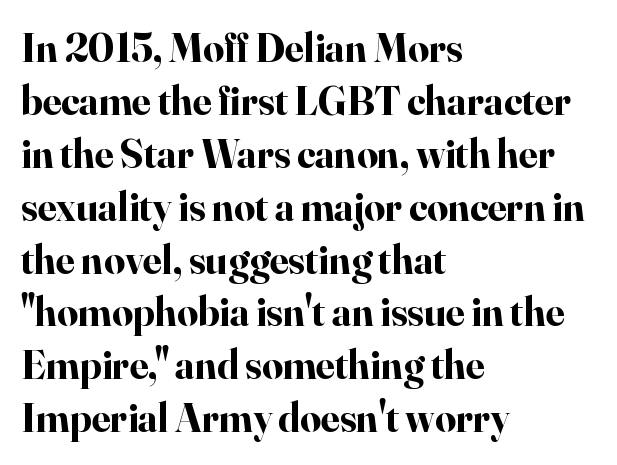
The image shows 41 px bold serif type, upright; set left-aligned, normal line spacing (1.29x), normal letter spacing, not underlined; high stroke contrast and a small x-height.
